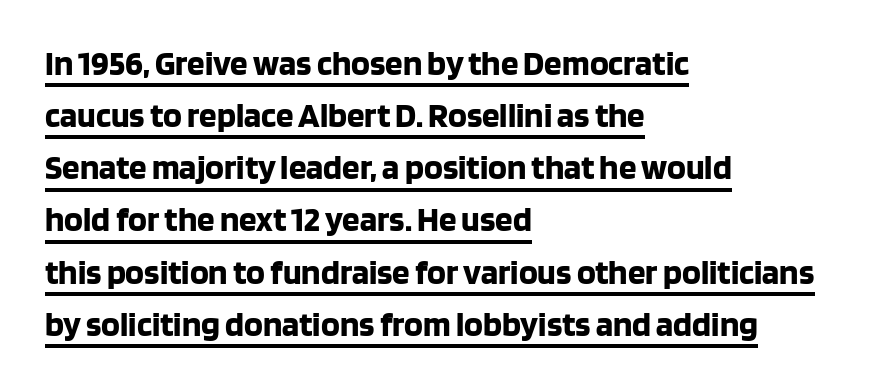
The paragraph shown leans on its left margin. Nothing unusual about the tracking: characters are spaced as the font intends. These lines carry a lot of weight — the face is fully bold. Each line of the rendering has a horizontal stroke beneath the glyphs.
